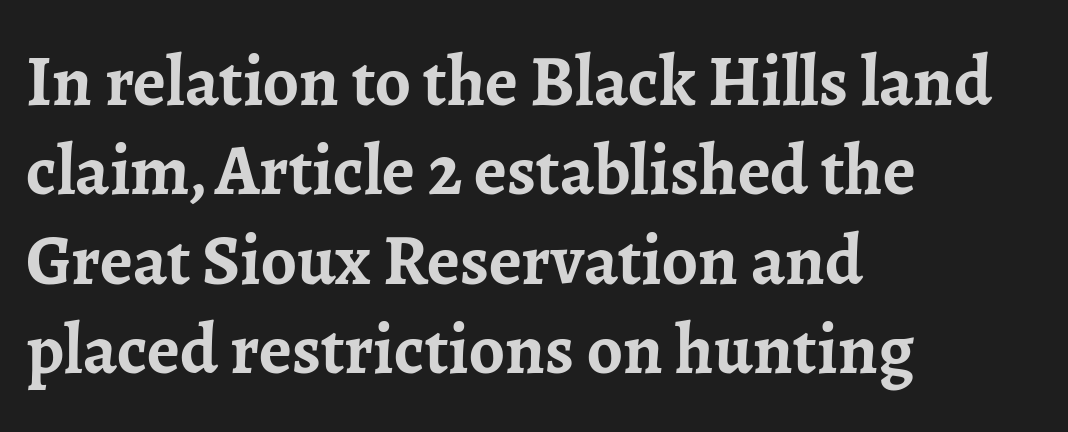
{"serif": "yes", "italic": "no", "bold": "yes", "weight": "semibold", "width": "normal", "stroke_contrast": "low", "x_height": "medium", "monospaced": "no", "underline": "no", "align": "left", "line_spacing": "normal", "line_spacing_ratio": 1.26, "letter_spacing": "normal", "letter_spacing_em": 0.0, "glyph_px": 71}
